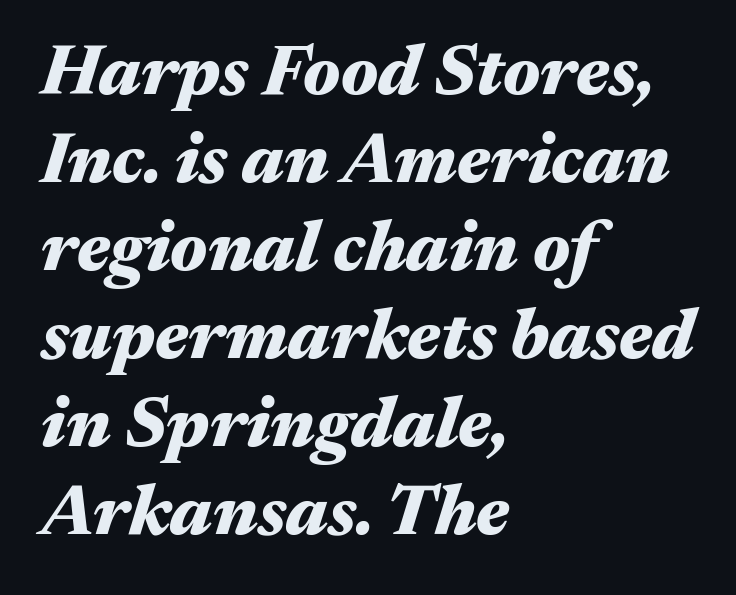
Q: Is the text bold? A: Yes.
Q: Is the text italic (slanted)? A: Yes, it leans right by about 17 degrees.
Q: Is the text underlined? A: No.
Q: How is the paragraph aligned? A: Left-aligned.
Q: Is the spacing between letters normal or unusually wide? A: Normal.
Q: Width (condensed, normal, or wide)? A: Wide.
Q: Stroke contrast? A: Medium.
Q: x-height? A: Medium.
Q: Monospaced? A: No.
